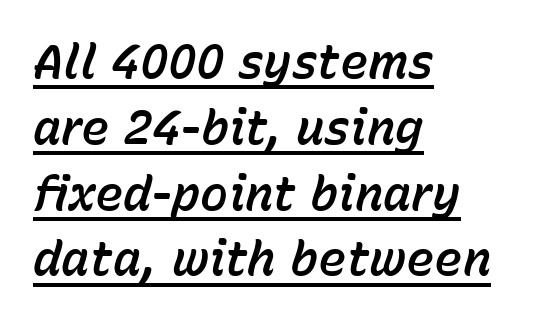
{"italic": "yes", "lean": "right", "slant_degrees": 15, "width": "normal", "stroke_contrast": "low", "x_height": "medium", "monospaced": "no", "underline": "yes", "align": "left", "line_spacing": "normal", "line_spacing_ratio": 1.4, "letter_spacing": "normal", "letter_spacing_em": 0.0, "glyph_px": 47}
